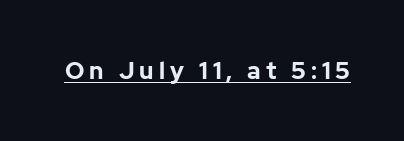
{"italic": "no", "bold": "yes", "underline": "yes", "letter_spacing": "wide", "letter_spacing_em": 0.21, "glyph_px": 24}
